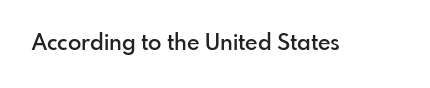
The image shows 22 px text type, upright; set normal letter spacing, not underlined.
